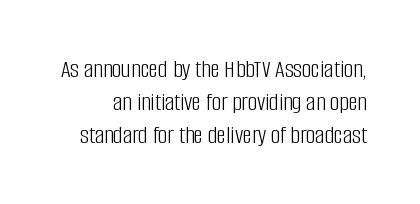
Q: Is the text bold? A: No.
Q: Is the text italic (slanted)? A: No, it is upright.
Q: Is the text underlined? A: No.
Q: Is the spacing between letters normal or unusually wide? A: Normal.
Q: Is the spacing between lines tight, normal or loose? A: Normal.
